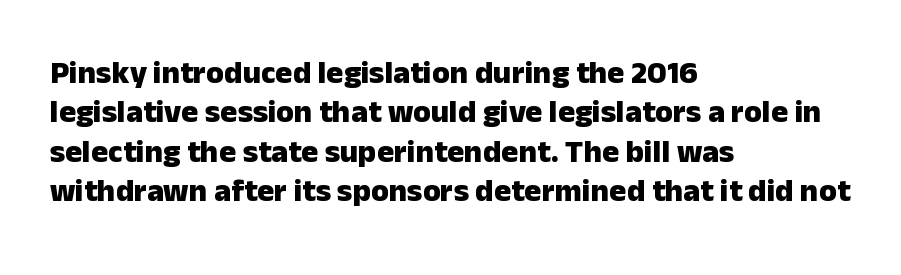
Q: Is the text bold? A: Yes.
Q: Is the text italic (slanted)? A: No, it is upright.
Q: Is the typeface a serif or a sans-serif typeface? A: Sans-serif.
Q: Is the text underlined? A: No.
Q: How is the paragraph aligned? A: Left-aligned.
Q: Is the spacing between letters normal or unusually wide? A: Normal.
Q: Width (condensed, normal, or wide)? A: Normal.
Q: Stroke contrast? A: Low.
Q: x-height? A: Medium.
Q: Monospaced? A: No.
